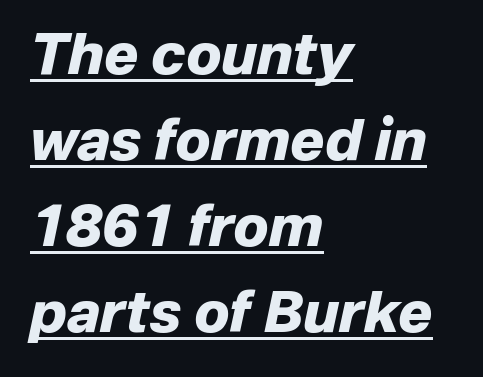
{"italic": "yes", "lean": "right", "slant_degrees": 12, "bold": "yes", "weight": "heavy", "width": "normal", "stroke_contrast": "low", "x_height": "medium", "monospaced": "no", "underline": "yes", "align": "left", "line_spacing": "normal", "line_spacing_ratio": 1.51, "letter_spacing": "normal", "letter_spacing_em": 0.0, "glyph_px": 57}
